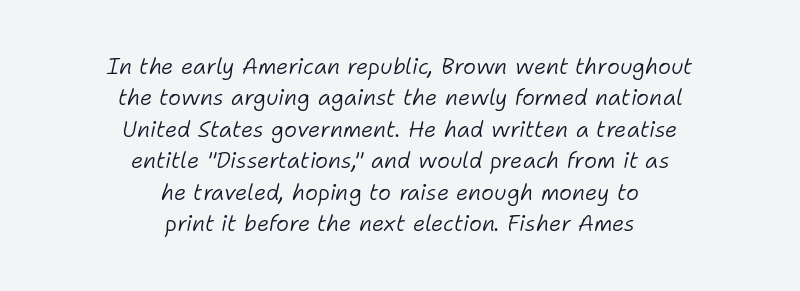
Q: Is the text bold? A: No.
Q: Is the text italic (slanted)? A: Yes, it leans right by about 11 degrees.
Q: Is the text underlined? A: No.
Q: How is the paragraph aligned? A: Centered.
Q: Is the spacing between letters normal or unusually wide? A: Normal.
Q: Is the spacing between lines tight, normal or loose? A: Normal.
